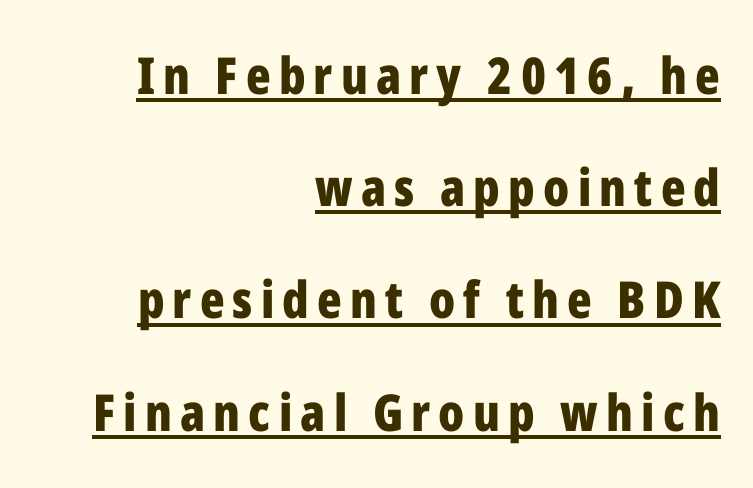
The image shows 51 px bold, condensed sans-serif type, upright; set right-aligned, loose line spacing (2.2x), underlined; low stroke contrast and a medium x-height.
